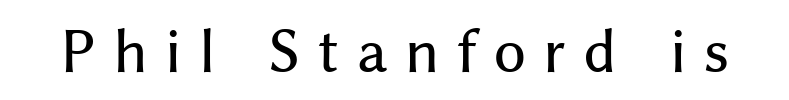
The image shows 55 px sans-serif type, upright; set unusually wide letter spacing (+0.32 em), not underlined; medium stroke contrast and a medium x-height.
